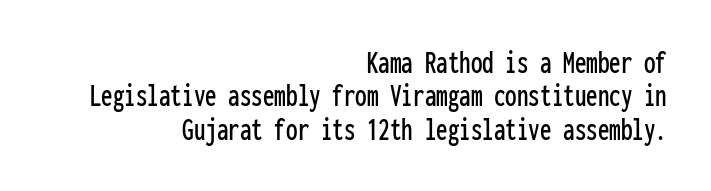
Unlike italic type, these characters show no tilt at all. Nothing unusual about the tracking: characters are spaced as the font intends. A student would call this right alignment; a typographer would say flush right, rag left. This sample uses a sans-serif face. The letters march in equal steps, a hallmark of fixed-pitch type. The foot of each line stays bare and open.
